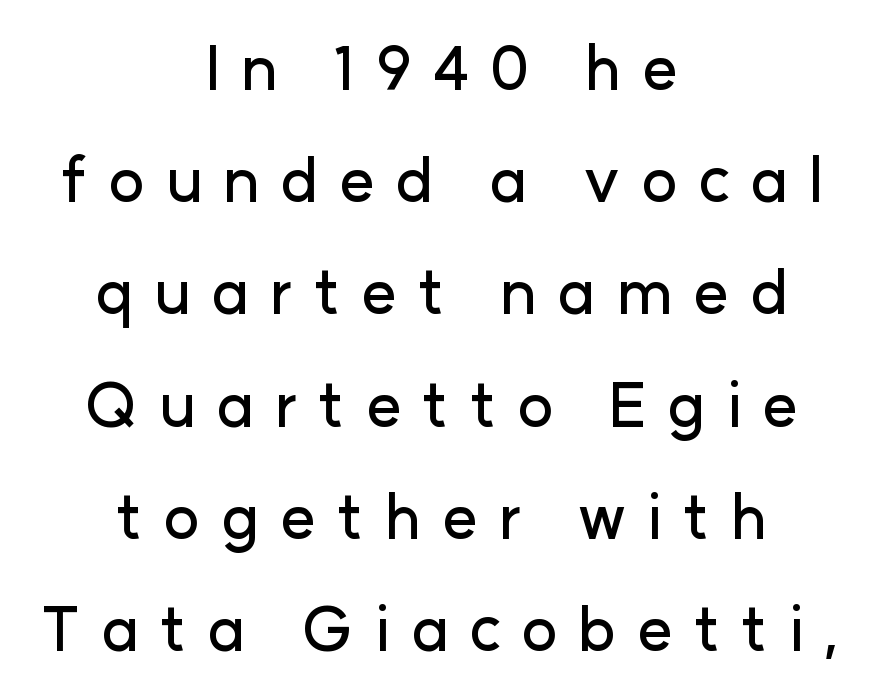
{"serif": "no", "italic": "no", "width": "normal", "stroke_contrast": "low", "x_height": "medium", "monospaced": "no", "underline": "no", "align": "center", "line_spacing_ratio": 1.84, "letter_spacing": "wide", "letter_spacing_em": 0.34, "glyph_px": 61}
